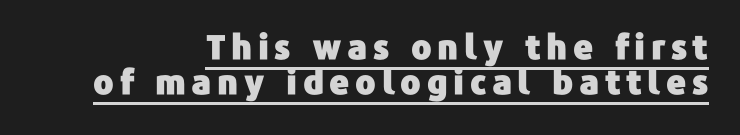
{"serif": "no", "italic": "no", "width": "normal", "stroke_contrast": "low", "x_height": "medium", "monospaced": "no", "underline": "yes", "align": "right", "line_spacing": "tight", "line_spacing_ratio": 1.04, "glyph_px": 34}
